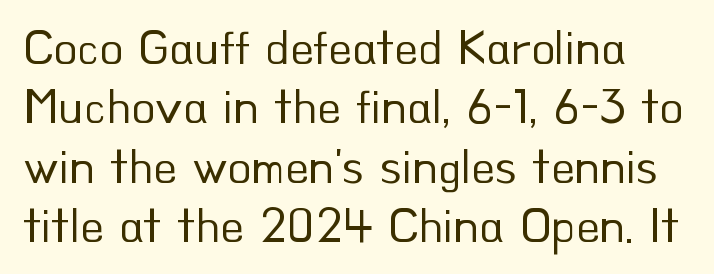
{"serif": "no", "italic": "no", "bold": "no", "weight": "regular", "width": "normal", "stroke_contrast": "low", "x_height": "small", "monospaced": "no", "underline": "no", "line_spacing_ratio": 1.21, "letter_spacing": "normal", "letter_spacing_em": 0.0, "glyph_px": 49}
